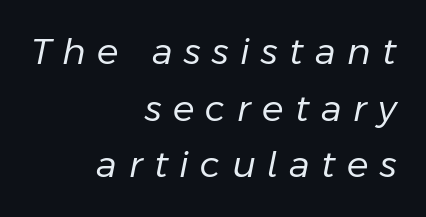
Does the copy run flush right? Yes — the right margin is perfectly even. The specimen reads as italic at a glance. Is the type heavy? It reads as light-to-regular instead. Vertically, the passage feels balanced, rows spaced as you'd expect. Tracking here is generous; glyphs stand well apart from one another.
